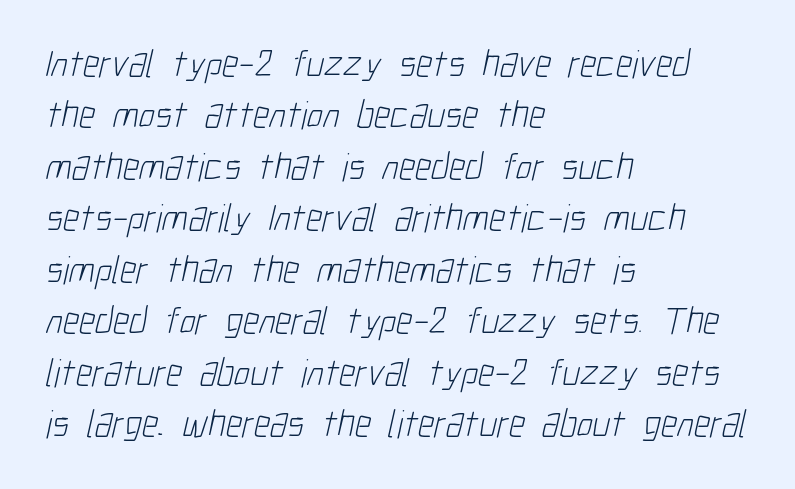
Q: Is the text bold? A: No.
Q: Is the typeface a serif or a sans-serif typeface? A: Sans-serif.
Q: Is the text underlined? A: No.
Q: How is the paragraph aligned? A: Left-aligned.
Q: Is the spacing between letters normal or unusually wide? A: Normal.
Q: Is the spacing between lines tight, normal or loose? A: Normal.
Q: Width (condensed, normal, or wide)? A: Condensed.
Q: Stroke contrast? A: Low.
Q: x-height? A: Medium.
Q: Monospaced? A: No.
